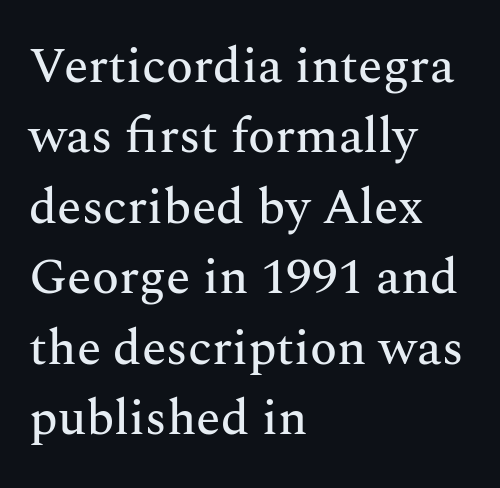
{"serif": "yes", "italic": "no", "width": "normal", "stroke_contrast": "medium", "x_height": "medium", "monospaced": "no", "underline": "no", "align": "left", "line_spacing": "normal", "line_spacing_ratio": 1.41, "letter_spacing": "normal", "letter_spacing_em": 0.0, "glyph_px": 50}
